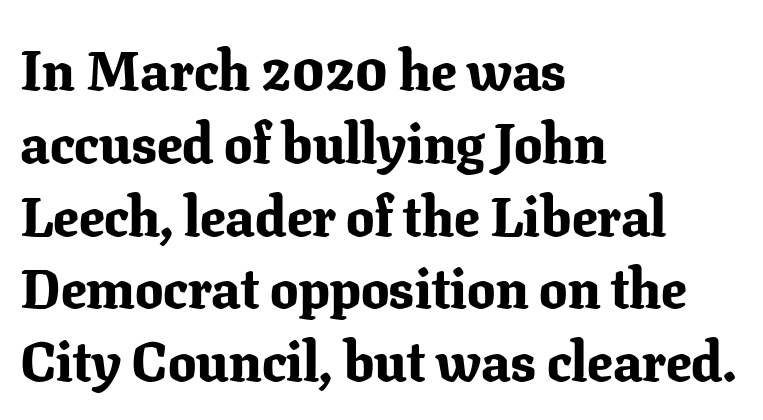
The image shows 56 px bold serif type, upright; set left-aligned, normal line spacing (1.3x), normal letter spacing, not underlined; low stroke contrast and a medium x-height.
